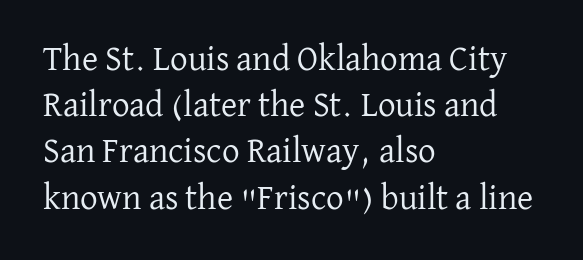
Q: Is the text bold? A: No.
Q: Is the text italic (slanted)? A: No, it is upright.
Q: Is the typeface a serif or a sans-serif typeface? A: Serif.
Q: Is the text underlined? A: No.
Q: How is the paragraph aligned? A: Left-aligned.
Q: Is the spacing between letters normal or unusually wide? A: Normal.
Q: Is the spacing between lines tight, normal or loose? A: Normal.
Q: Width (condensed, normal, or wide)? A: Normal.
Q: Stroke contrast? A: Low.
Q: x-height? A: Medium.
Q: Monospaced? A: No.
